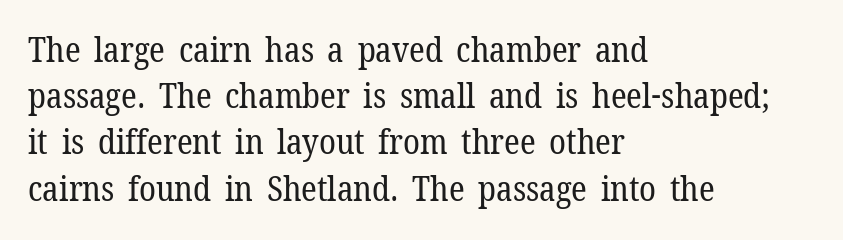
The image shows 34 px regular-weight serif type, upright; set left-aligned, normal line spacing (1.36x), normal letter spacing, not underlined; low stroke contrast and a medium x-height.
